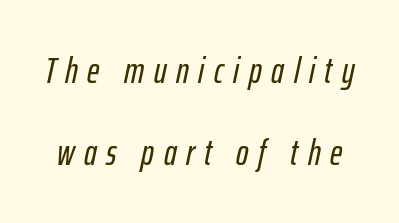
{"italic": "yes", "lean": "right", "slant_degrees": 12, "width": "condensed", "stroke_contrast": "low", "x_height": "medium", "monospaced": "no", "underline": "no", "line_spacing": "loose", "line_spacing_ratio": 2.21, "letter_spacing": "wide", "letter_spacing_em": 0.26, "glyph_px": 37}
